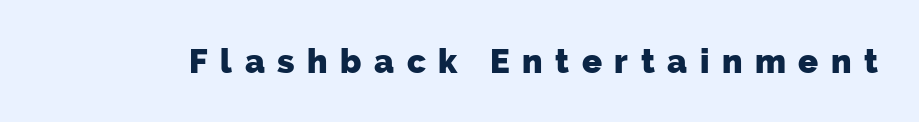
Q: Is the text bold? A: Yes.
Q: Is the typeface a serif or a sans-serif typeface? A: Sans-serif.
Q: Is the text underlined? A: No.
Q: Is the spacing between letters normal or unusually wide? A: Unusually wide.
Q: Width (condensed, normal, or wide)? A: Normal.
Q: Stroke contrast? A: Low.
Q: x-height? A: Medium.
Q: Monospaced? A: No.
